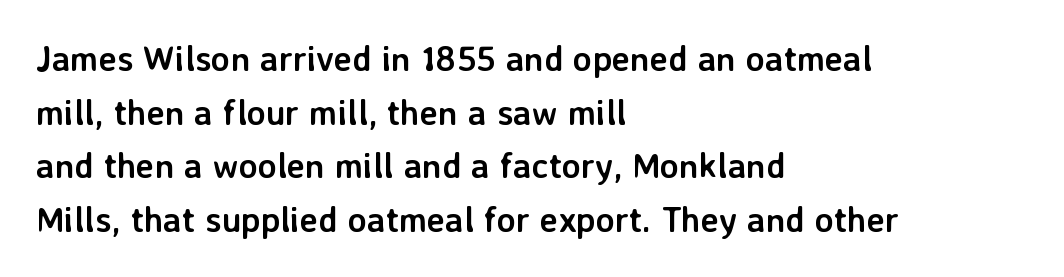
The image shows 35 px semibold sans-serif type, upright; set left-aligned, normal line spacing (1.53x), normal letter spacing, not underlined; low stroke contrast and a medium x-height.
